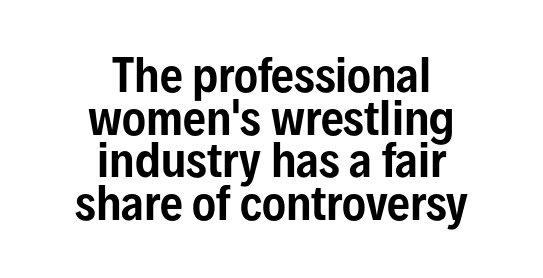
The image shows 45 px condensed sans-serif type, upright; set centered, tight line spacing (0.95x), normal letter spacing, not underlined; low stroke contrast and a medium x-height.
